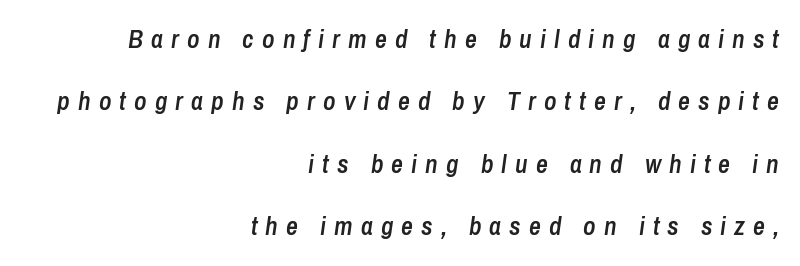
{"italic": "yes", "lean": "right", "slant_degrees": 8, "bold": "semi", "underline": "no", "align": "right", "line_spacing": "loose", "line_spacing_ratio": 2.4, "letter_spacing": "wide", "letter_spacing_em": 0.31, "glyph_px": 26}
